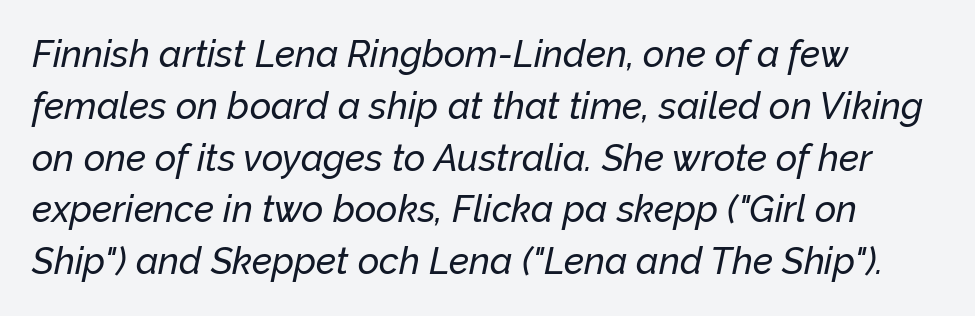
Is there much room between lines? A standard amount, neither cramped nor airy. Here the glyphs are tracked normally, forming tight word shapes. Visually the block forms a straight wall on the left and a jagged coastline on the right. Each letter keeps its own natural width here, so spacing adapts to shape.
